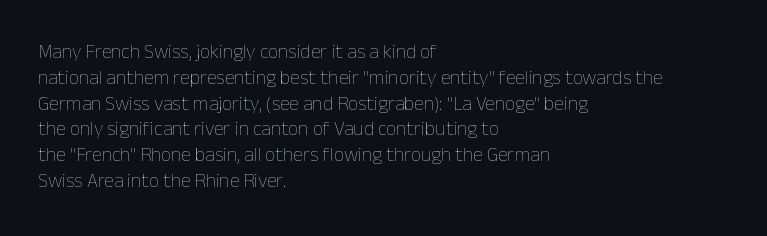
{"italic": "no", "bold": "no", "underline": "no", "align": "left", "line_spacing": "normal", "line_spacing_ratio": 1.29, "letter_spacing": "normal", "letter_spacing_em": 0.0, "glyph_px": 20}
